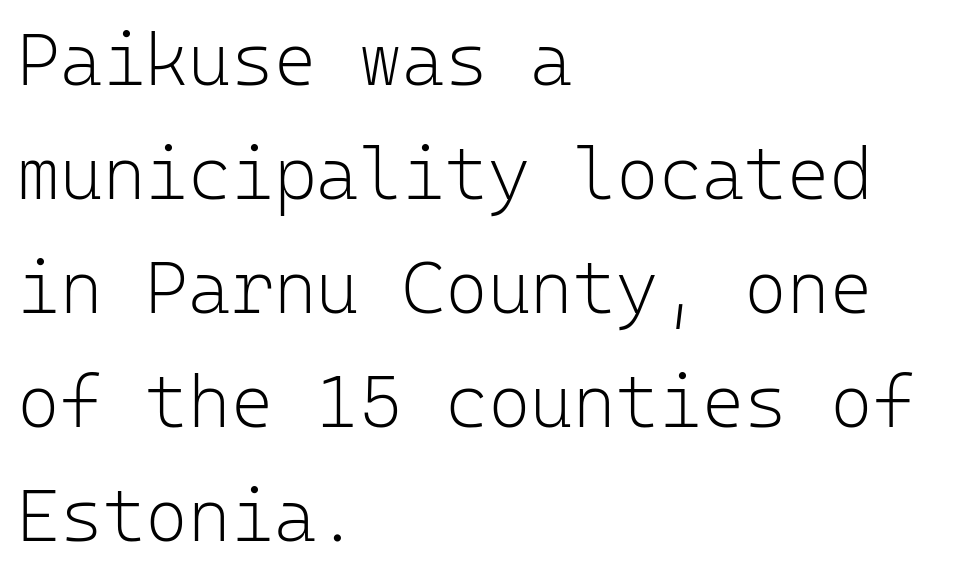
The image shows 73 px light sans-serif type, upright, monospaced; set left-aligned, normal line spacing (1.56x), normal letter spacing, not underlined; low stroke contrast and a medium x-height.
